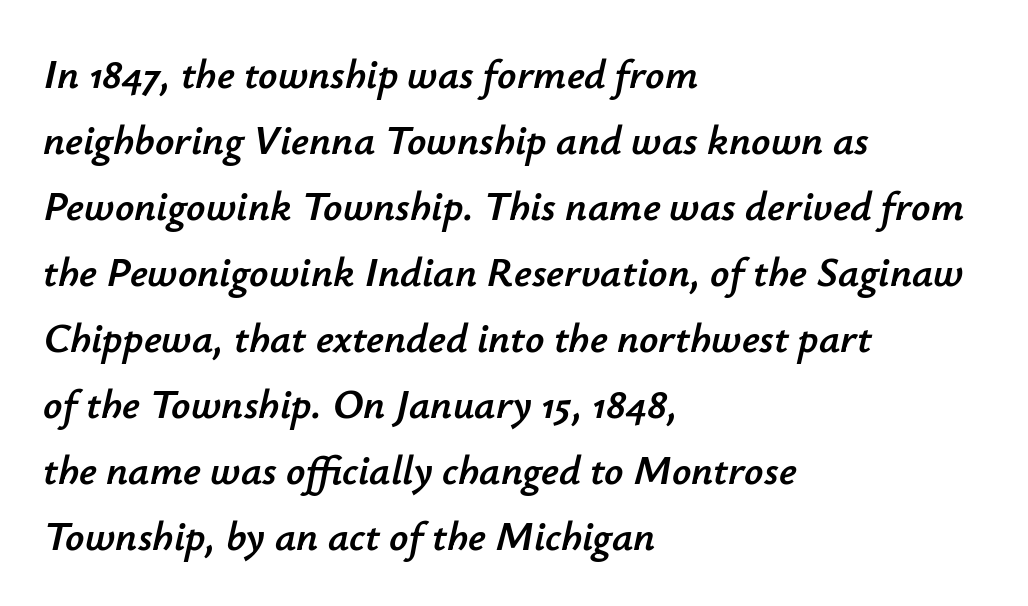
Q: Is the text italic (slanted)? A: Yes, it leans right by about 12 degrees.
Q: Is the text underlined? A: No.
Q: How is the paragraph aligned? A: Left-aligned.
Q: Is the spacing between letters normal or unusually wide? A: Normal.
Q: Is the spacing between lines tight, normal or loose? A: Normal.
Q: Width (condensed, normal, or wide)? A: Normal.
Q: Stroke contrast? A: Low.
Q: x-height? A: Small.
Q: Monospaced? A: No.
